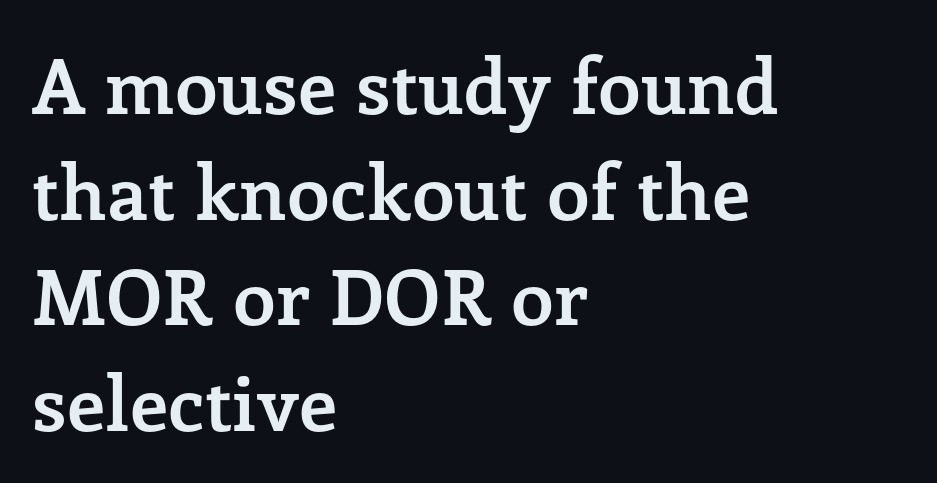
{"serif": "yes", "italic": "no", "bold": "yes", "weight": "semibold", "width": "normal", "stroke_contrast": "low", "x_height": "medium", "monospaced": "no", "underline": "no", "align": "left", "line_spacing": "normal", "line_spacing_ratio": 1.39, "letter_spacing": "normal", "letter_spacing_em": 0.0, "glyph_px": 76}
